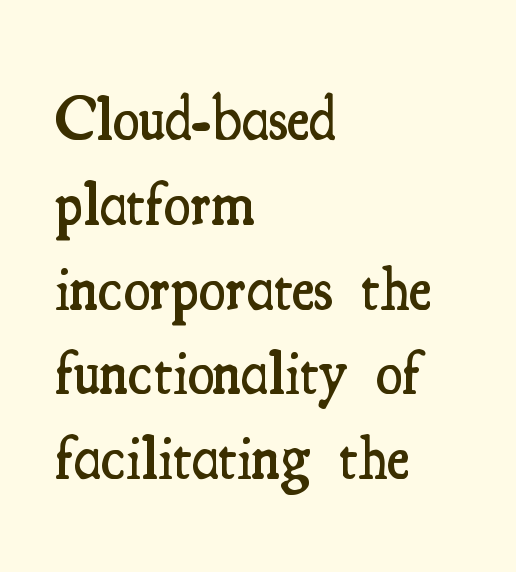
Look at the bottom of the vertical strokes: they flare into serifs here. This rendering features lettering with no underline. This sample is left-justified, so line endings fall wherever the words run out. Italic: no, the glyphs are upright roman.
